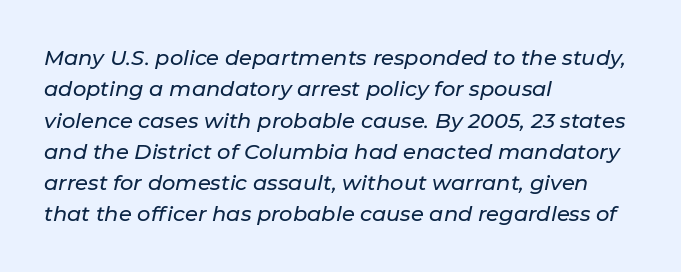
Q: Is the text italic (slanted)? A: Yes, it leans right by about 11 degrees.
Q: Is the text underlined? A: No.
Q: How is the paragraph aligned? A: Left-aligned.
Q: Is the spacing between letters normal or unusually wide? A: Normal.
Q: Is the spacing between lines tight, normal or loose? A: Normal.
